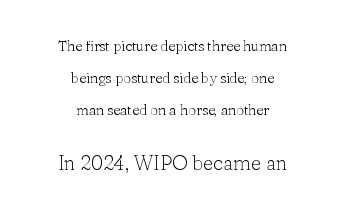
Q: Is the text bold? A: No.
Q: Is the text italic (slanted)? A: No, it is upright.
Q: Is the text underlined? A: No.
Q: How is the paragraph aligned? A: Centered.
Q: Is the spacing between letters normal or unusually wide? A: Normal.
Q: Is the spacing between lines tight, normal or loose? A: Loose.
Q: Which block of text is set in a larger size, the first (top) or the second (bottom)? A: The second (bottom) one.
